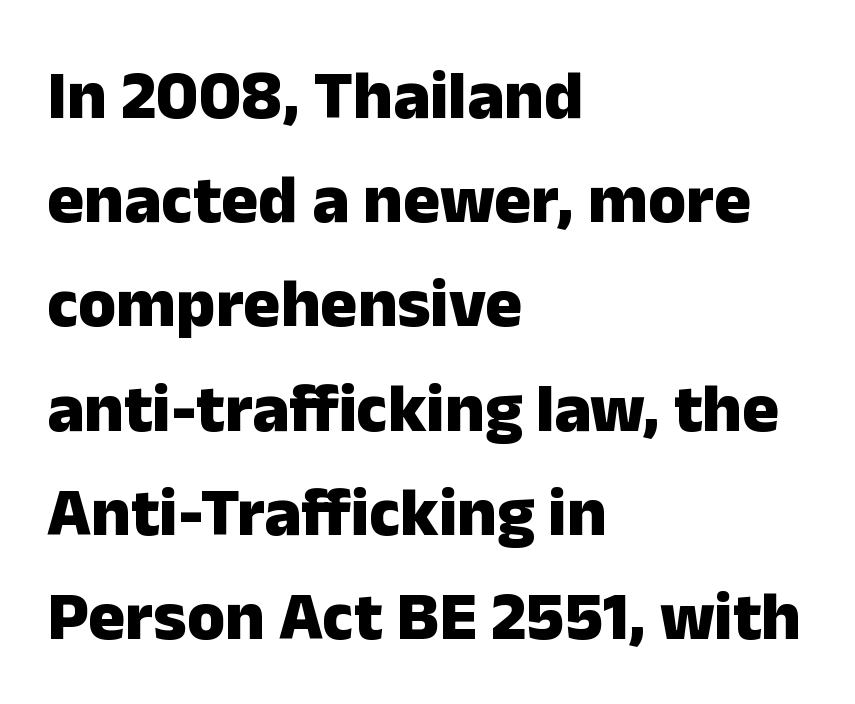
The passage shown is not underscored anywhere. Is this a fixed-width face? No — the glyphs have proportional, varying widths. Serifs: no, the terminals of the letterforms are clean. Is the block centered? No — it sits flush against the left margin. Ascenders rise straight up at ninety degrees. Compared with typical paragraphs, the rows here are spaced about the same.
